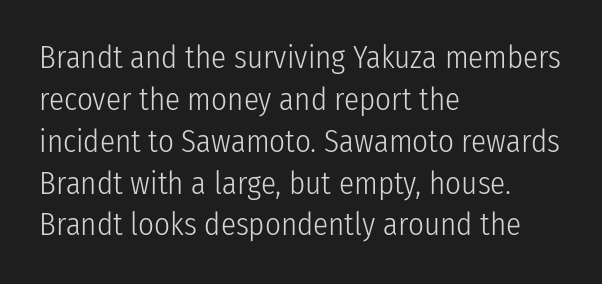
Q: Is the text bold? A: No.
Q: Is the text italic (slanted)? A: No, it is upright.
Q: Is the typeface a serif or a sans-serif typeface? A: Sans-serif.
Q: Is the text underlined? A: No.
Q: How is the paragraph aligned? A: Left-aligned.
Q: Is the spacing between letters normal or unusually wide? A: Normal.
Q: Is the spacing between lines tight, normal or loose? A: Normal.
Q: Width (condensed, normal, or wide)? A: Condensed.
Q: Stroke contrast? A: Low.
Q: x-height? A: Medium.
Q: Monospaced? A: No.
